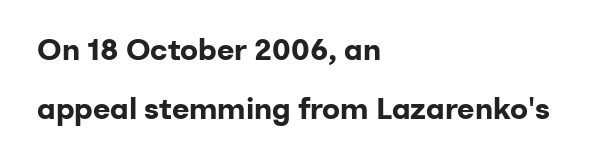
The image shows 30 px bold sans-serif type, upright; set left-aligned, loose line spacing (1.97x), normal letter spacing, not underlined; low stroke contrast and a medium x-height.
